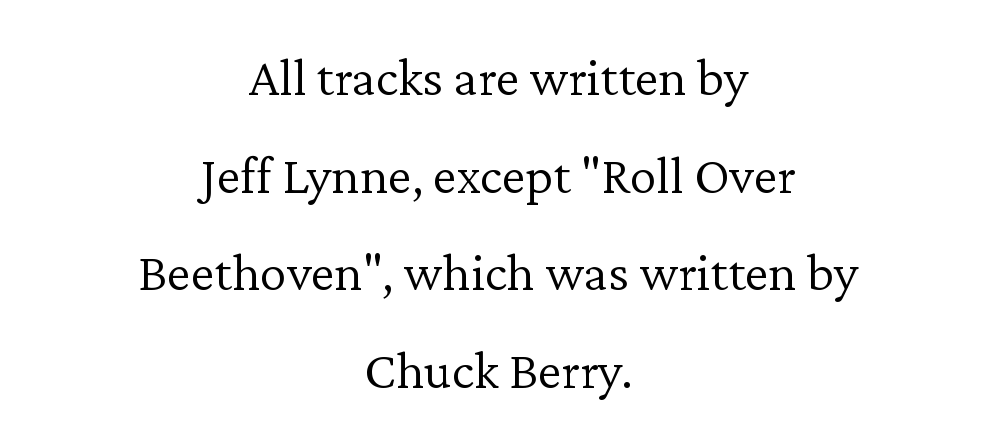
The image shows 54 px light serif type, upright; set centered, line spacing 1.81x, normal letter spacing, not underlined; low stroke contrast and a medium x-height.
